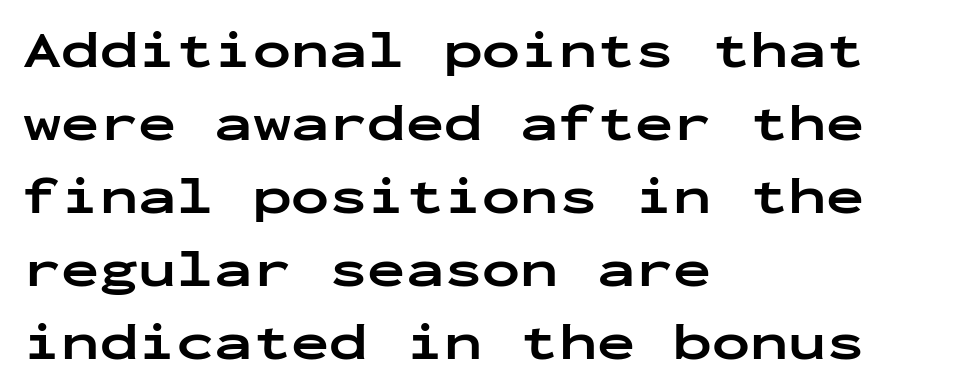
Evenly set lines give the paragraph a standard silhouette. A clean baseline with only descenders dipping below it. Does the weight exceed regular? Yes, all the way to bold. These lines stack with their left ends in a neat column. Every character here occupies the same horizontal width, giving the sample a typewriter-like rhythm.
